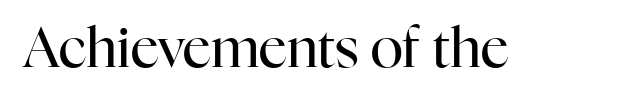
The image shows 55 px regular-weight serif type, upright; set normal letter spacing, not underlined; high stroke contrast and a medium x-height.
